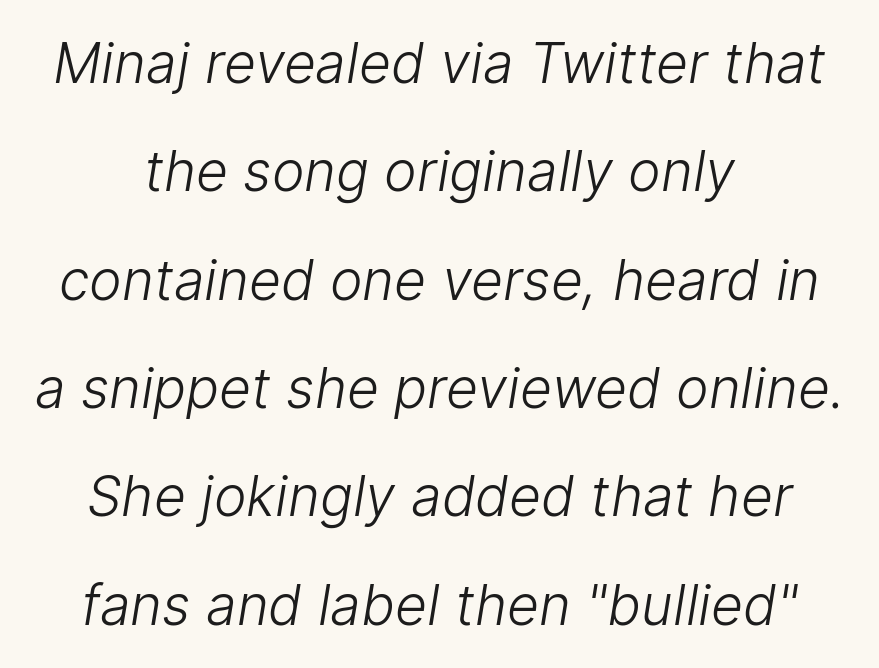
The image shows 55 px light sans-serif type; set centered, loose line spacing (1.97x), normal letter spacing, not underlined; low stroke contrast and a medium x-height.
